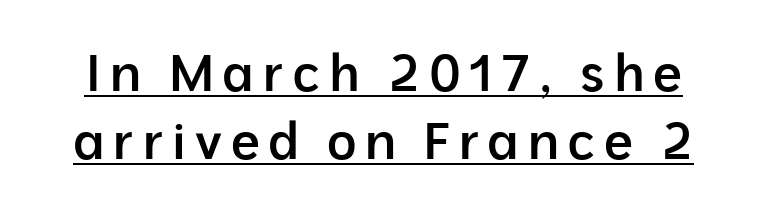
{"serif": "no", "italic": "no", "bold": "semi", "weight": "semibold", "width": "normal", "stroke_contrast": "low", "x_height": "medium", "monospaced": "no", "underline": "yes", "line_spacing": "normal", "line_spacing_ratio": 1.33, "glyph_px": 51}
